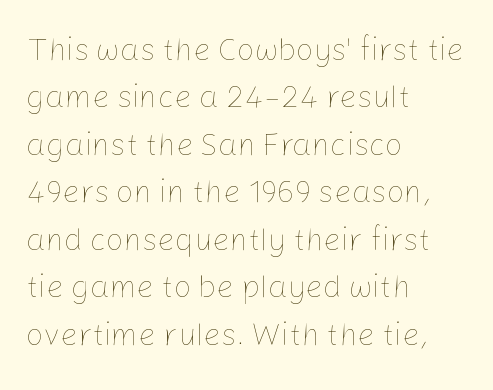
{"italic": "no", "bold": "no", "weight": "thin", "width": "normal", "stroke_contrast": "low", "x_height": "medium", "monospaced": "no", "underline": "no", "align": "left", "line_spacing": "normal", "line_spacing_ratio": 1.53, "letter_spacing": "normal", "letter_spacing_em": 0.0, "glyph_px": 31}
